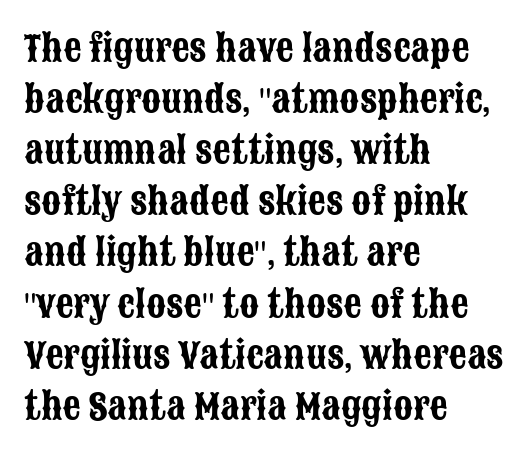
Horizontally, the lines are justified to the leading edge only. In terms of letterform style, serifs are entirely absent. The area under the type is left untouched. The rendering uses natural spacing where letterforms have individual widths. No extra tracking has been applied to these lines. These lines were composed using upright roman letters.
